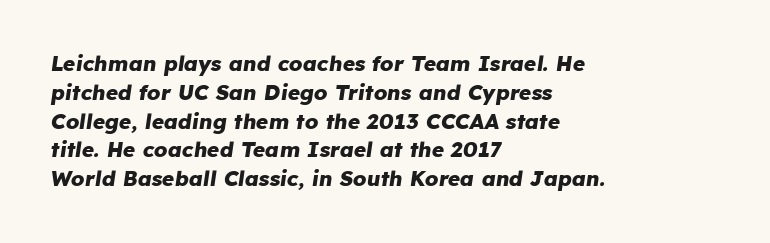
Default kerning and tracking; the words read as compact shapes. Decoration check: the copy has no underline. One-word summary of the alignment: left. Summary of vertical rhythm: regular, with standard interline spacing.
